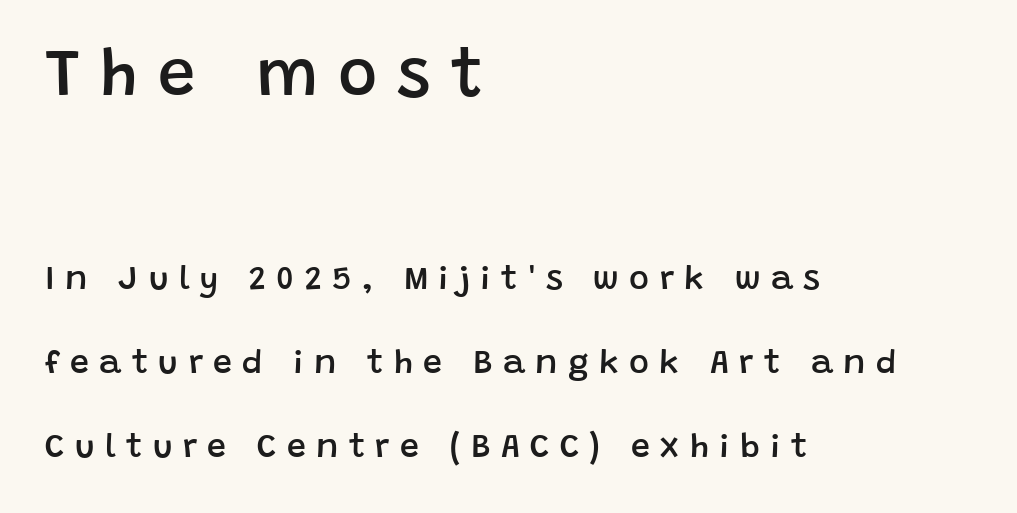
Widely set lines give the paragraph a tall, airy silhouette. Glyph-to-glyph distance is far greater than everyday printed text. Compared with an ordinary text face, these strokes are moderately heavier — a semibold. Think of a printed novel: that variable character pitch is what you see here. The space beneath each line is pristine and unruled. Horizontally, the lines are justified to the leading edge only.
